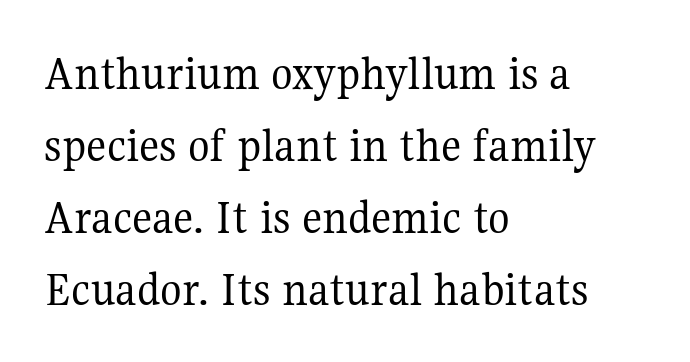
Horizontal alignment here is leftward, the default for most running prose. The strokes are not fattened; the text isn't bold. Are there feet on the stems? There are — it's a serif. This rendering leaves character spacing at its baseline value.
